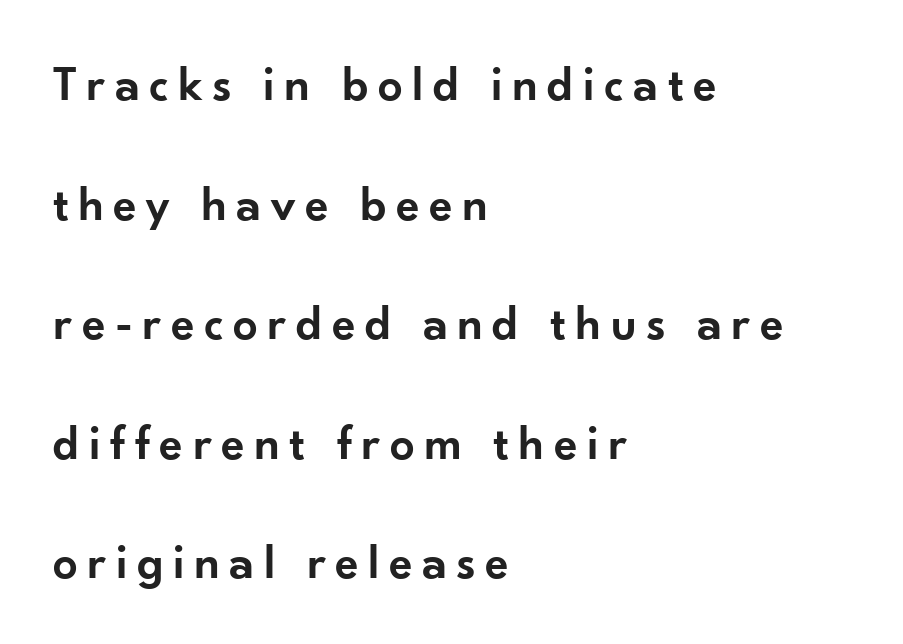
{"serif": "no", "italic": "no", "bold": "semi", "weight": "semibold", "width": "normal", "stroke_contrast": "low", "x_height": "small", "monospaced": "no", "underline": "no", "align": "left", "line_spacing": "loose", "line_spacing_ratio": 2.44, "glyph_px": 49}
